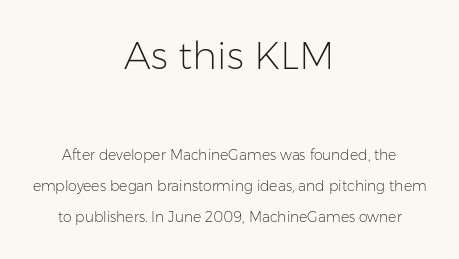
Q: Is the text bold? A: No.
Q: Is the text italic (slanted)? A: No, it is upright.
Q: Is the typeface a serif or a sans-serif typeface? A: Sans-serif.
Q: Is the text underlined? A: No.
Q: How is the paragraph aligned? A: Centered.
Q: Is the spacing between letters normal or unusually wide? A: Normal.
Q: Is the spacing between lines tight, normal or loose? A: Loose.
Q: Which block of text is set in a larger size, the first (top) or the second (bottom)? A: The first (top) one.
Q: Width (condensed, normal, or wide)? A: Normal.
Q: Stroke contrast? A: Low.
Q: x-height? A: Medium.
Q: Monospaced? A: No.
